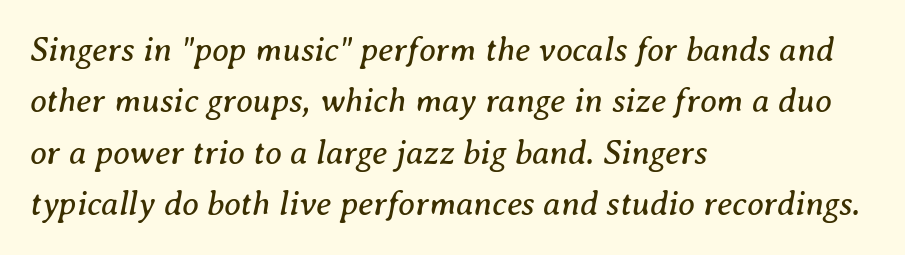
No word sits above an underline. Letters have the restrained weight of plain body copy at most. These lines are rendered in a variable-pitch font. A normal amount of white space separates one row of letters from the next.
